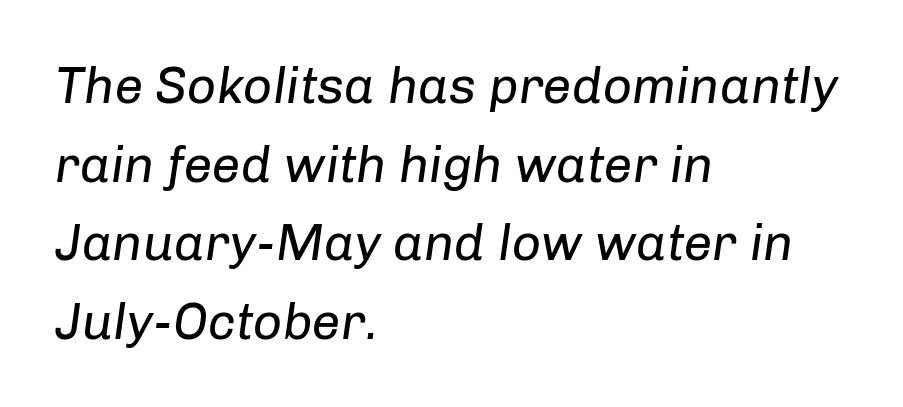
{"italic": "yes", "lean": "right", "slant_degrees": 8, "bold": "no", "weight": "regular", "width": "normal", "stroke_contrast": "low", "x_height": "medium", "monospaced": "no", "underline": "no", "align": "left", "line_spacing": "normal", "line_spacing_ratio": 1.54, "letter_spacing": "normal", "letter_spacing_em": 0.0, "glyph_px": 51}
